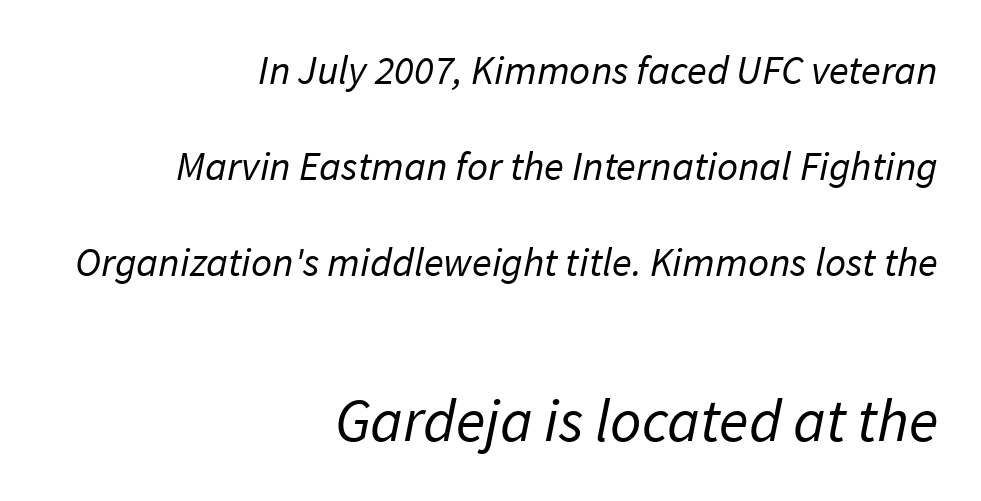
Students, note that the glyphs here touch the page at normal intervals. The passage shown is not bold in any degree. Alignment: flush right. This layout puts the modest block above and the oversized block below. Does the leading feel generous? Absolutely, it's lavish. Type without underlining.
